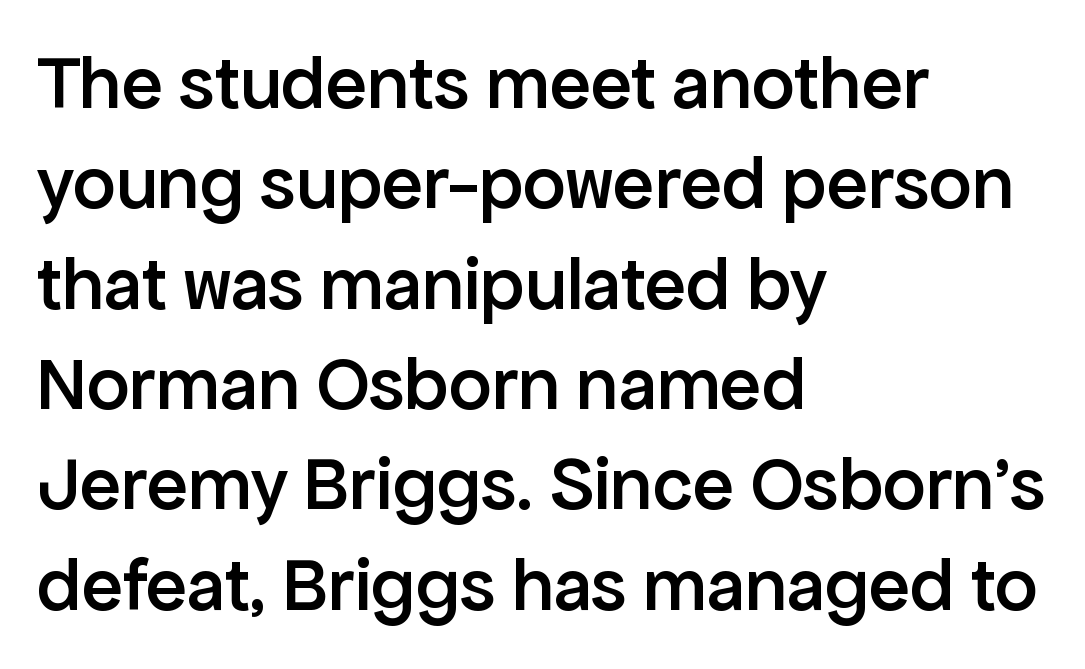
Descenders hang freely into open space. It's the straight-up-and-down kind of type. Varying glyph widths throughout — classic text-font behaviour. Standard letterfit; no display-style spreading of the glyphs.
